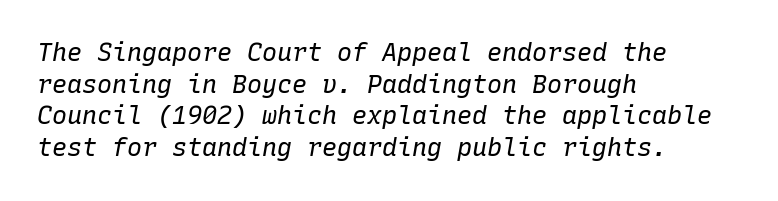
{"italic": "yes", "lean": "right", "slant_degrees": 10, "bold": "no", "underline": "no", "align": "left", "line_spacing": "normal", "line_spacing_ratio": 1.27, "letter_spacing": "normal", "letter_spacing_em": 0.0, "glyph_px": 25}
